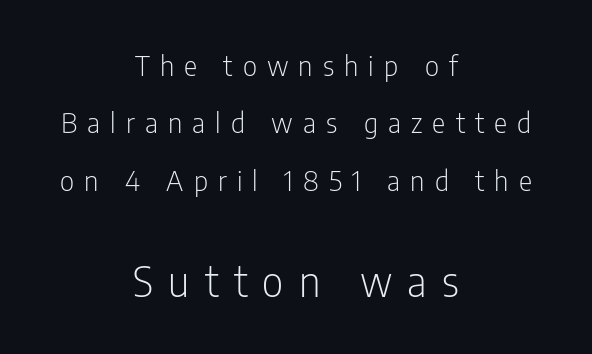
{"serif": "no", "italic": "no", "bold": "no", "weight": "light", "width": "condensed", "stroke_contrast": "low", "x_height": "medium", "monospaced": "no", "underline": "no", "align": "center", "line_spacing": "loose", "line_spacing_ratio": 2.05, "letter_spacing": "wide", "letter_spacing_em": 0.36, "larger_block": "second", "size_ratio": 1.5, "glyph_px": 42}
